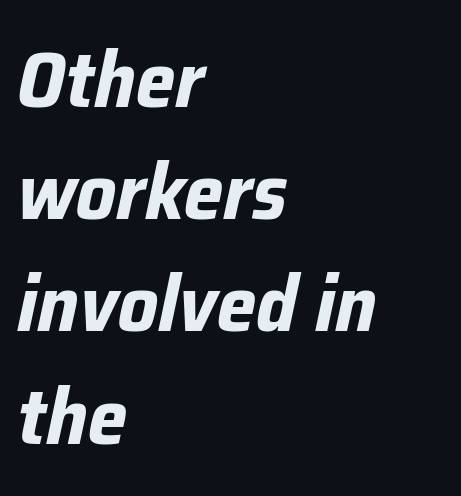
The image shows 79 px bold type, italic (leaning right); set left-aligned, normal line spacing (1.42x), normal letter spacing, not underlined; low stroke contrast and a medium x-height.
